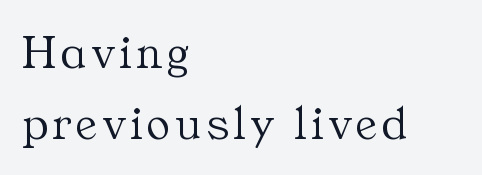
{"serif": "yes", "italic": "no", "bold": "no", "weight": "light", "width": "normal", "stroke_contrast": "medium", "x_height": "medium", "monospaced": "no", "underline": "no", "align": "left", "line_spacing": "normal", "line_spacing_ratio": 1.44, "glyph_px": 49}
